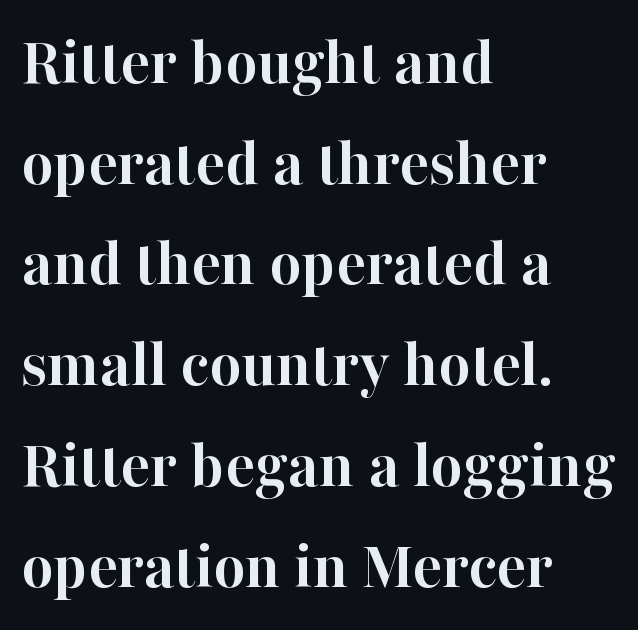
The image shows 69 px semibold serif type, upright; set left-aligned, normal line spacing (1.46x), normal letter spacing, not underlined; high stroke contrast and a medium x-height.
